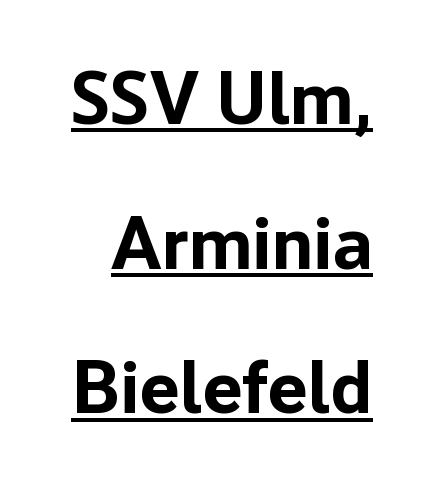
The image shows 75 px bold sans-serif type, upright; set loose line spacing (1.93x), normal letter spacing, underlined; low stroke contrast and a medium x-height.
